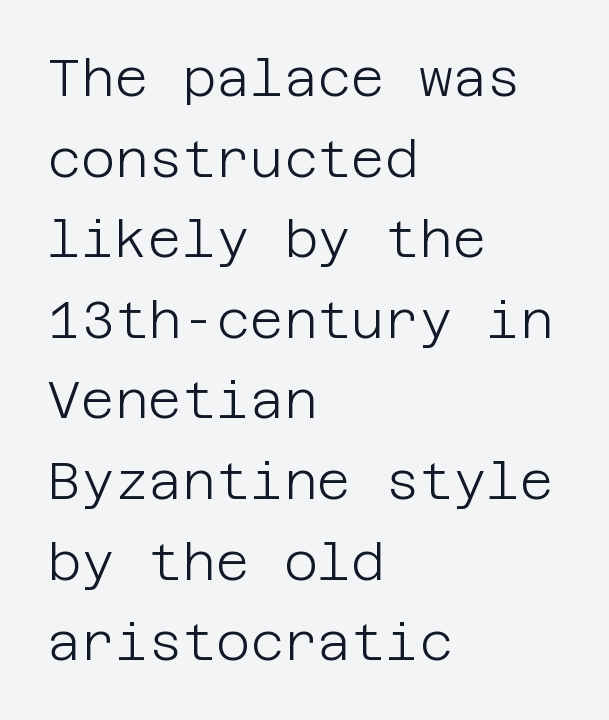
Q: Is the text bold? A: No.
Q: Is the text italic (slanted)? A: No, it is upright.
Q: Is the typeface a serif or a sans-serif typeface? A: Sans-serif.
Q: Is the text underlined? A: No.
Q: How is the paragraph aligned? A: Left-aligned.
Q: Is the spacing between letters normal or unusually wide? A: Normal.
Q: Is the spacing between lines tight, normal or loose? A: Normal.
Q: Width (condensed, normal, or wide)? A: Normal.
Q: Stroke contrast? A: Low.
Q: x-height? A: Large.
